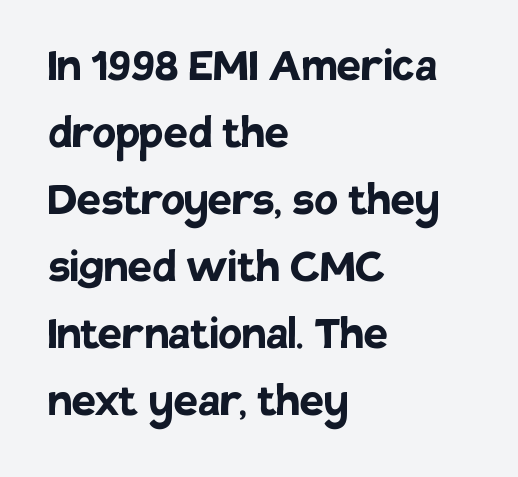
Q: Is the text bold? A: Yes.
Q: Is the text italic (slanted)? A: No, it is upright.
Q: Is the typeface a serif or a sans-serif typeface? A: Sans-serif.
Q: Is the text underlined? A: No.
Q: How is the paragraph aligned? A: Left-aligned.
Q: Is the spacing between letters normal or unusually wide? A: Normal.
Q: Width (condensed, normal, or wide)? A: Normal.
Q: Stroke contrast? A: Low.
Q: x-height? A: Large.
Q: Monospaced? A: No.
